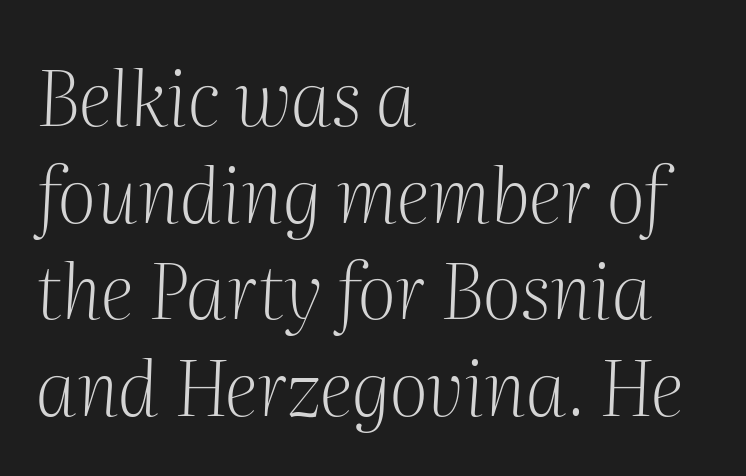
The image shows 76 px light serif type, italic (leaning right); set left-aligned, normal line spacing (1.27x), normal letter spacing, not underlined; medium stroke contrast and a medium x-height.
